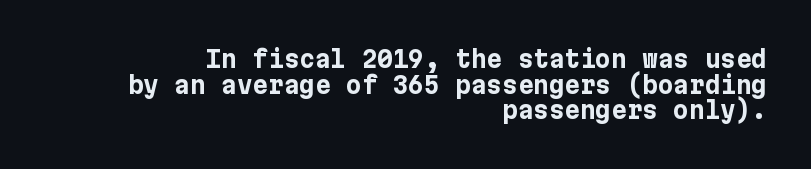
The characters look thick and weighty, a clear bold. Italic: no, the glyphs are upright roman. Beneath every word, the page is bare. This sample trades vertical openness for compactness between lines. These lines are set flush right with a ragged left edge. Tracking here is standard; glyphs follow each other at the usual distance.
